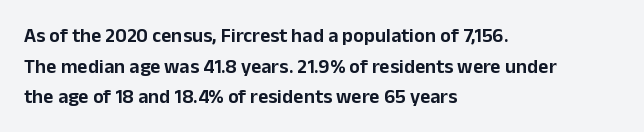
The image shows 20 px text type, upright; set left-aligned, normal line spacing (1.53x), normal letter spacing, not underlined.
